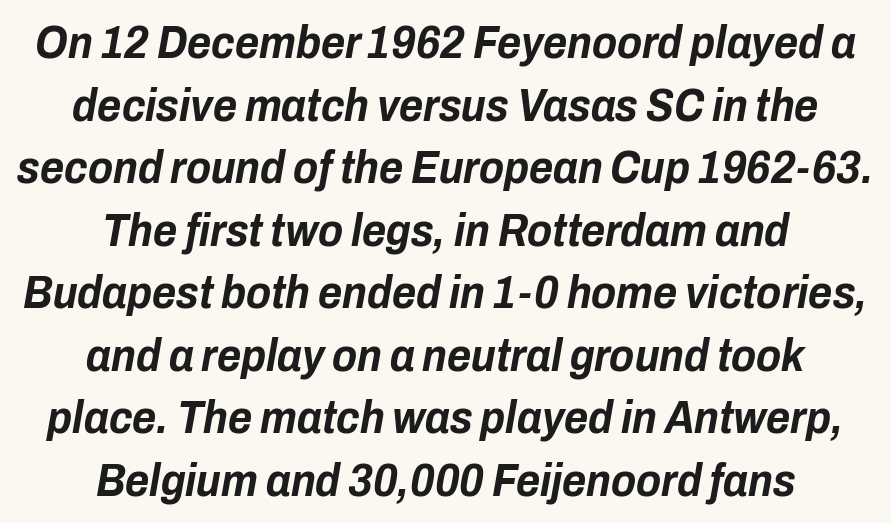
The image shows 46 px bold, condensed type, italic (leaning right); set centered, normal line spacing (1.36x), normal letter spacing, not underlined; low stroke contrast and a medium x-height.
